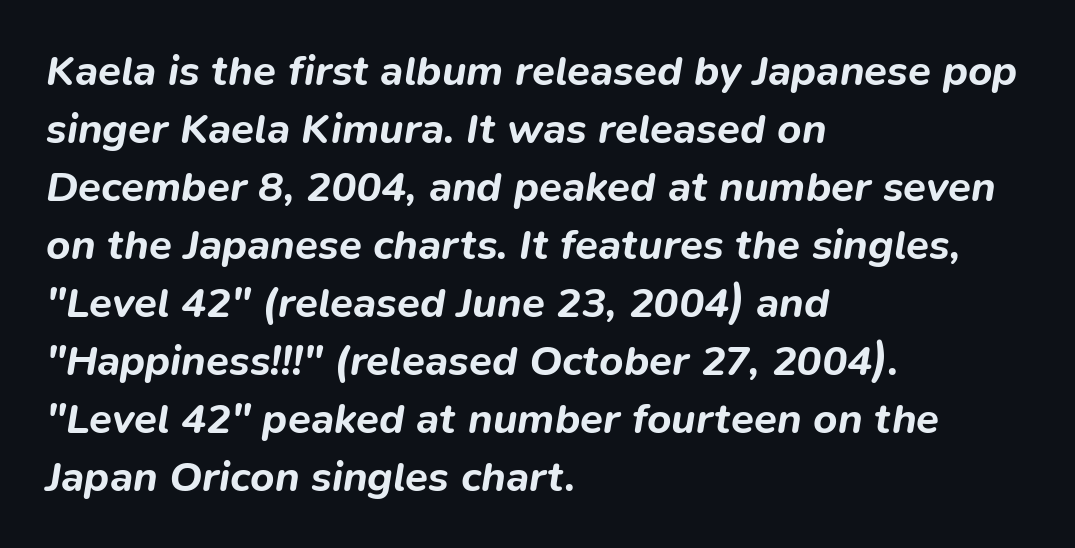
Italic? Definitely — the glyphs are oblique. In terms of weight, the rendering is a true, heavy bold. Note the varied advance widths — an 'i' is clearly narrower than an 'm'. Rule under the text: the space is simply empty. This rendering leaves character spacing at its baseline value.
